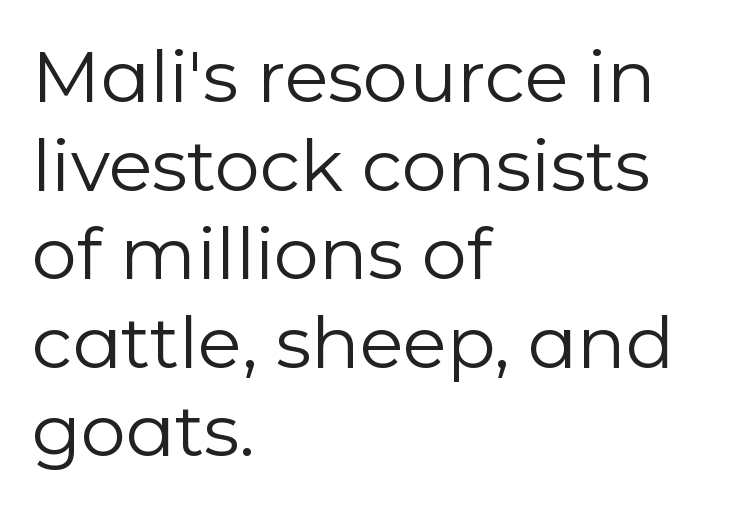
The rendering anchors every line to the left-hand side. You could not count columns in this text — the font is proportionally spaced. Tracking here is standard; glyphs follow each other at the usual distance. The cut favours lightness, reaching ordinary text weight at its darkest. Does the lettering tilt? It doesn't — this is upright. The glyphs are unaccompanied by any horizontal stroke below them.
